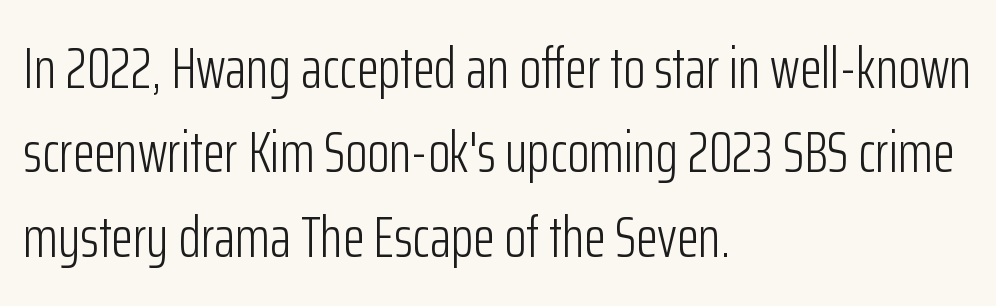
The image shows 57 px light, condensed sans-serif type, upright; set left-aligned, normal line spacing (1.48x), normal letter spacing, not underlined; low stroke contrast and a medium x-height.
